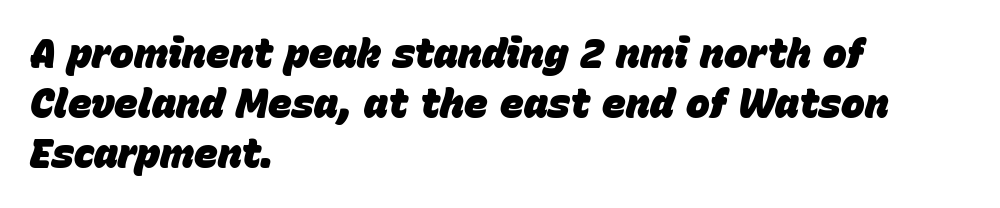
Q: Is the text bold? A: Yes.
Q: Is the text italic (slanted)? A: Yes, it leans right by about 15 degrees.
Q: Is the text underlined? A: No.
Q: How is the paragraph aligned? A: Left-aligned.
Q: Is the spacing between letters normal or unusually wide? A: Normal.
Q: Is the spacing between lines tight, normal or loose? A: Normal.
Q: Width (condensed, normal, or wide)? A: Normal.
Q: Stroke contrast? A: Low.
Q: x-height? A: Large.
Q: Monospaced? A: No.
